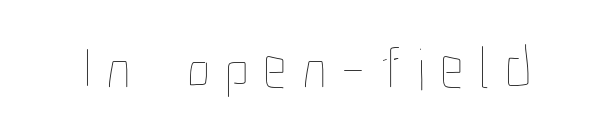
The image shows 60 px thin, condensed type, upright; set unusually wide letter spacing (+0.25 em), not underlined; low stroke contrast and a medium x-height.
